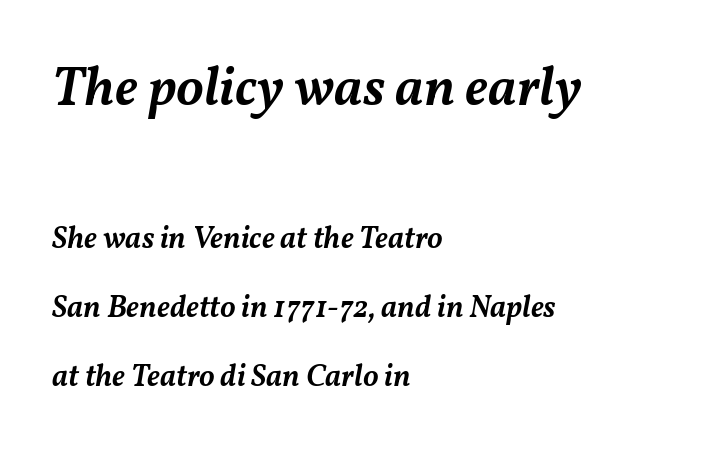
The image shows 55 px semibold type, italic (leaning right); set left-aligned, loose line spacing (2.22x), normal letter spacing, not underlined; the first (top) block is 1.77x larger; medium stroke contrast and a medium x-height.
